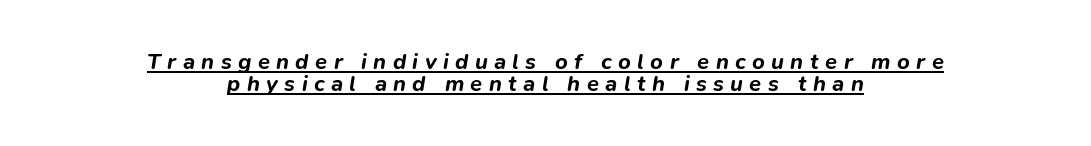
Q: Is the text bold? A: Yes.
Q: Is the text italic (slanted)? A: Yes, it leans right by about 9 degrees.
Q: Is the text underlined? A: Yes.
Q: How is the paragraph aligned? A: Centered.
Q: Is the spacing between letters normal or unusually wide? A: Unusually wide.
Q: Is the spacing between lines tight, normal or loose? A: Tight.
